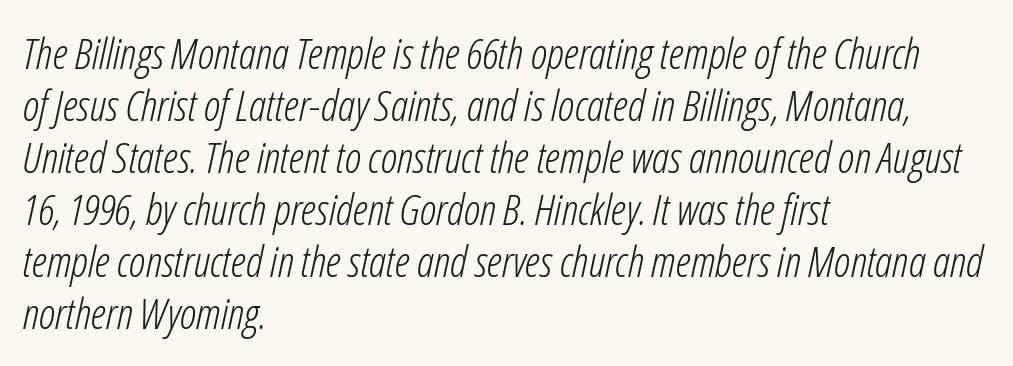
Vertical stems look standard width or narrower in stroke. Is the block centered? No — it sits flush against the left margin. Does extra space separate the letters? No, they use regular spacing. The zone under the glyphs is completely vacant. Note the varied advance widths — an 'i' is clearly narrower than an 'm'.
